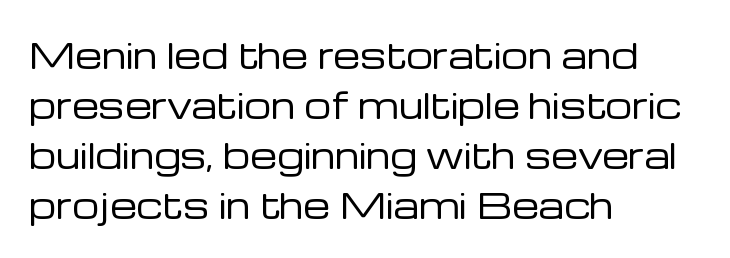
Nope, no serifs anywhere on these letters. Leading: standard. The string is rendered with underlining switched off. Here the designer chose a conventional face with non-uniform glyph widths. No extra ink here — the face is not bold. The letters sit at their default tracking, neither squeezed nor spread.
